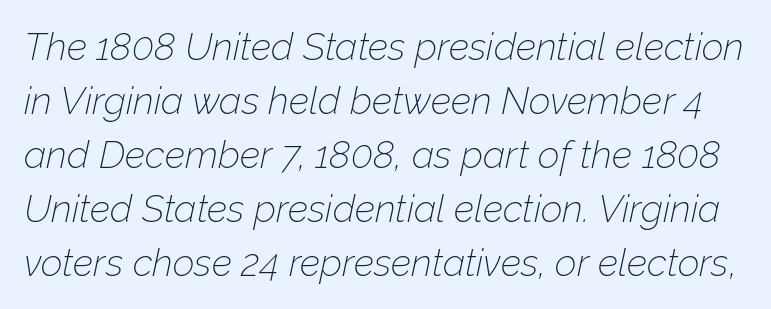
Q: Is the text bold? A: No.
Q: Is the text italic (slanted)? A: Yes, it leans right by about 12 degrees.
Q: Is the text underlined? A: No.
Q: Is the spacing between letters normal or unusually wide? A: Normal.
Q: Is the spacing between lines tight, normal or loose? A: Normal.
Q: Width (condensed, normal, or wide)? A: Normal.
Q: Stroke contrast? A: Low.
Q: x-height? A: Medium.
Q: Monospaced? A: No.
